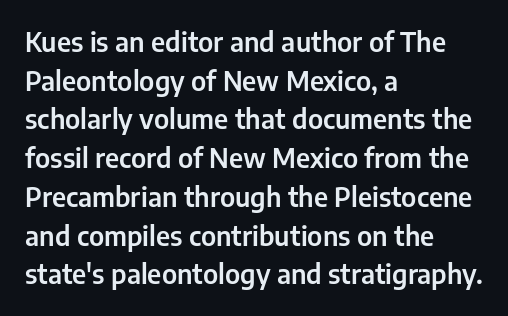
If you measured baseline to baseline, you'd find a middling distance. The line texture is even and compact thanks to regular tracking. Descender tails drop into unmarked territory. Posture: upright roman. Horizontally, the lines are justified to the leading edge only.
